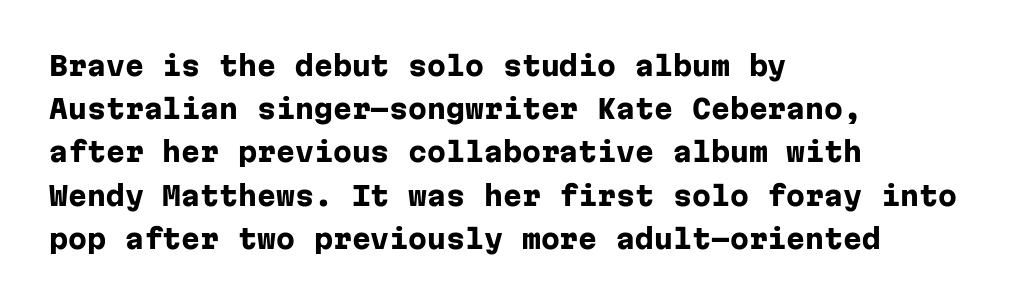
Layout note: lines flush left. Decoration check: the copy has no underline. Each new line begins a customary step beneath the previous one. The characters look thick and weighty, a clear bold. Do the letters lean? They stand straight.
